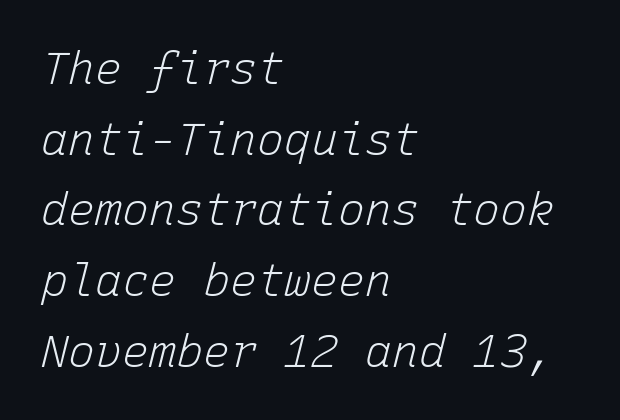
{"italic": "yes", "lean": "right", "slant_degrees": 15, "bold": "no", "weight": "light", "width": "normal", "stroke_contrast": "low", "x_height": "medium", "monospaced": "yes", "underline": "no", "align": "left", "line_spacing": "normal", "line_spacing_ratio": 1.57, "letter_spacing": "normal", "letter_spacing_em": 0.0, "glyph_px": 45}
